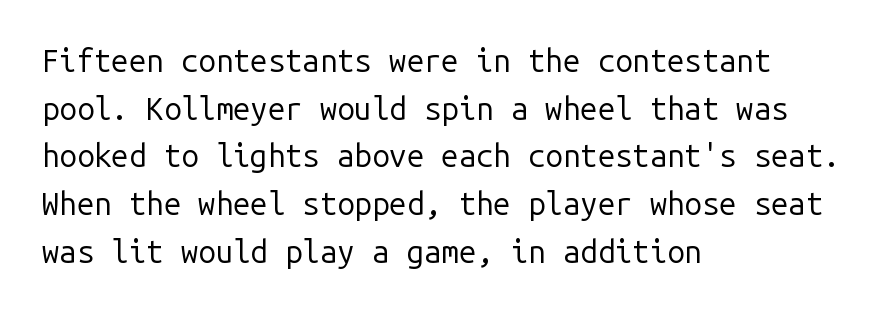
The space directly below the letters is spotless. This rendering employs a face without finishing strokes, i.e., a sans-serif. Unlike italic type, these characters show no tilt at all. Looks like terminal output: every glyph gets an equal slot. Notice how the passage keeps a crisp vertical edge on the left only. The passage shown is not bold in any degree.
